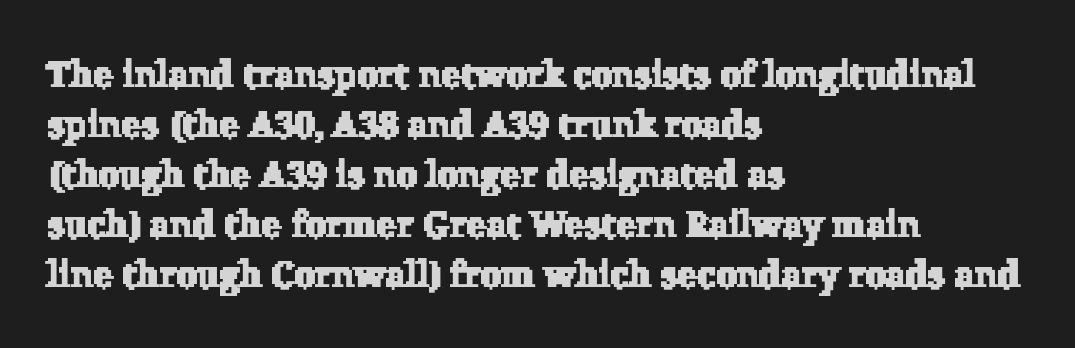
Q: Is the typeface a serif or a sans-serif typeface? A: Serif.
Q: Is the text underlined? A: No.
Q: How is the paragraph aligned? A: Left-aligned.
Q: Is the spacing between letters normal or unusually wide? A: Normal.
Q: Is the spacing between lines tight, normal or loose? A: Normal.
Q: Width (condensed, normal, or wide)? A: Normal.
Q: Stroke contrast? A: Low.
Q: x-height? A: Medium.
Q: Monospaced? A: No.
